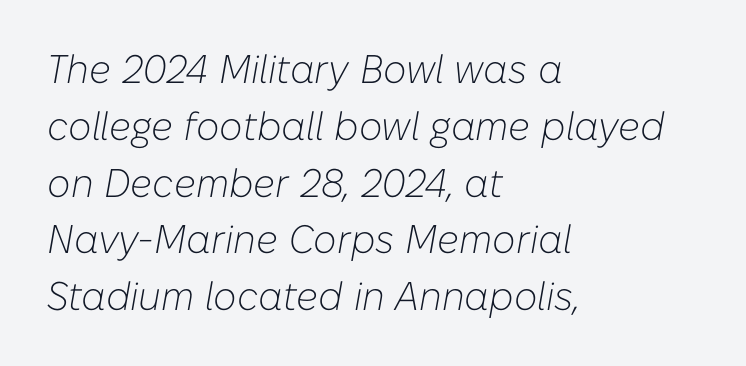
Q: Is the text bold? A: No.
Q: Is the text italic (slanted)? A: Yes, it leans right by about 10 degrees.
Q: Is the text underlined? A: No.
Q: How is the paragraph aligned? A: Left-aligned.
Q: Is the spacing between letters normal or unusually wide? A: Normal.
Q: Is the spacing between lines tight, normal or loose? A: Normal.
Q: Width (condensed, normal, or wide)? A: Normal.
Q: Stroke contrast? A: Low.
Q: x-height? A: Medium.
Q: Monospaced? A: No.
